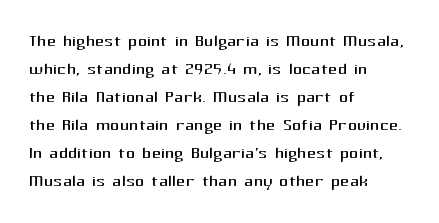
Every stem runs plumb, perpendicular to the baseline. Layout note: lines flush left. Decoration check: the copy has no underline. Short note: letters normally spaced.
